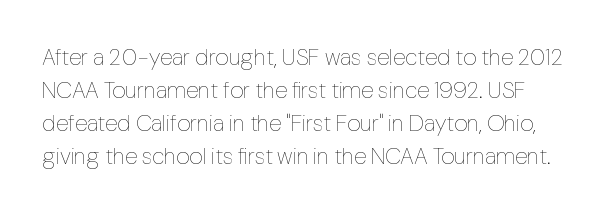
The gap between lines stays unmarked. Heft: none added — not bold. This rendering leaves character spacing at its baseline value. Do the letters lean? They stand straight. The rendering uses a moderate line-height, typical for paragraphs.
